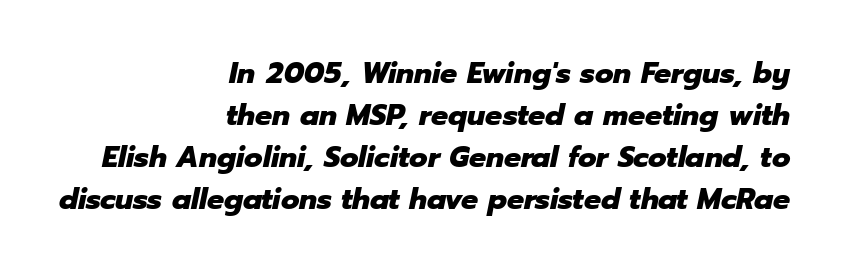
The image shows 30 px heavy type, italic (leaning right); set right-aligned, normal line spacing (1.4x), normal letter spacing, not underlined; low stroke contrast and a medium x-height.
